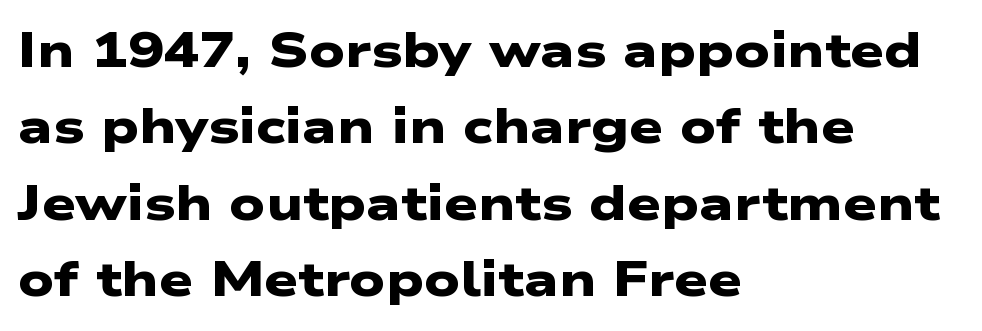
The image shows 48 px heavy, wide sans-serif type; set left-aligned, normal line spacing (1.59x), normal letter spacing, not underlined; low stroke contrast and a medium x-height.
